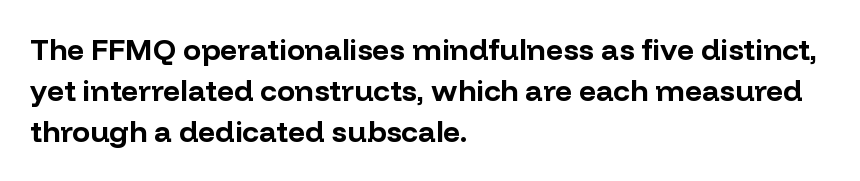
Q: Is the text bold? A: Yes.
Q: Is the text italic (slanted)? A: No, it is upright.
Q: Is the typeface a serif or a sans-serif typeface? A: Sans-serif.
Q: Is the text underlined? A: No.
Q: How is the paragraph aligned? A: Left-aligned.
Q: Is the spacing between letters normal or unusually wide? A: Normal.
Q: Is the spacing between lines tight, normal or loose? A: Normal.
Q: Width (condensed, normal, or wide)? A: Normal.
Q: Stroke contrast? A: Low.
Q: x-height? A: Medium.
Q: Monospaced? A: No.
